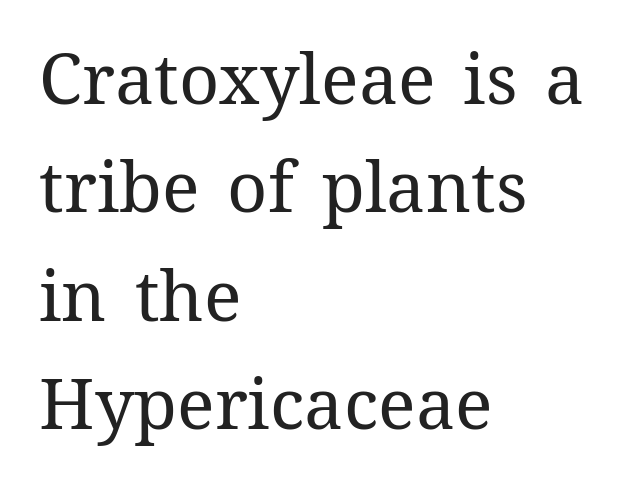
The lettering stays uniformly vertical, giving the passage a roman look. Is this a fixed-width face? No — the glyphs have proportional, varying widths. The passage shown is not bold in any degree. The letterforms sit shoulder to shoulder at normal distance. The passage shown stacks its lines at a standard gap. This sample is left-justified, so line endings fall wherever the words run out.
